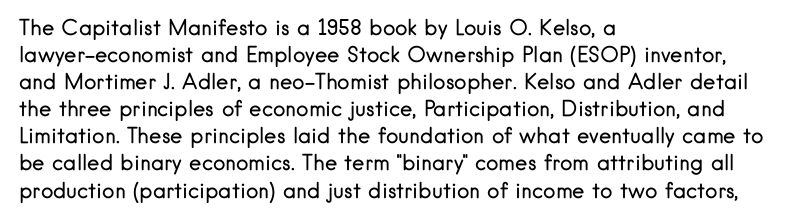
Q: Is the text bold? A: No.
Q: Is the text italic (slanted)? A: No, it is upright.
Q: Is the text underlined? A: No.
Q: How is the paragraph aligned? A: Left-aligned.
Q: Is the spacing between letters normal or unusually wide? A: Normal.
Q: Is the spacing between lines tight, normal or loose? A: Normal.
